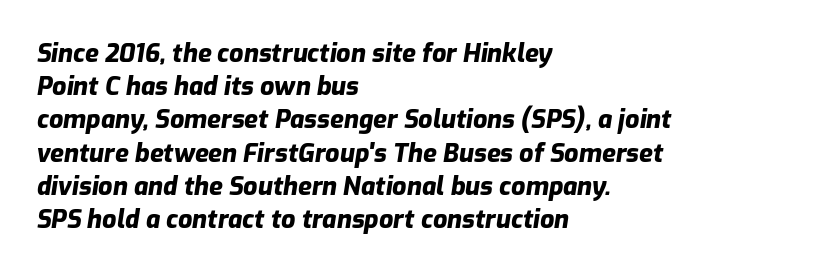
The image shows 25 px bold type, italic (leaning right); set left-aligned, normal line spacing (1.33x), normal letter spacing, not underlined.
